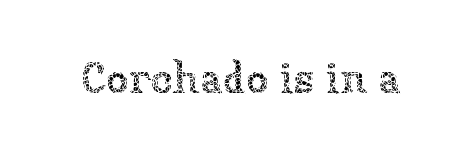
These lines are rendered in a variable-pitch font. Standard letterfit; no display-style spreading of the glyphs. Italic? Not at all — the glyphs are vertical. Bold? No — there's no thickening of the strokes. Any mark beneath the type? The region is blank.
